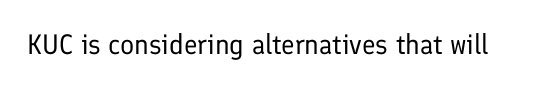
Q: Is the text bold? A: No.
Q: Is the text italic (slanted)? A: No, it is upright.
Q: Is the typeface a serif or a sans-serif typeface? A: Sans-serif.
Q: Is the text underlined? A: No.
Q: Is the spacing between letters normal or unusually wide? A: Normal.
Q: Width (condensed, normal, or wide)? A: Normal.
Q: Stroke contrast? A: Low.
Q: x-height? A: Medium.
Q: Monospaced? A: No.
